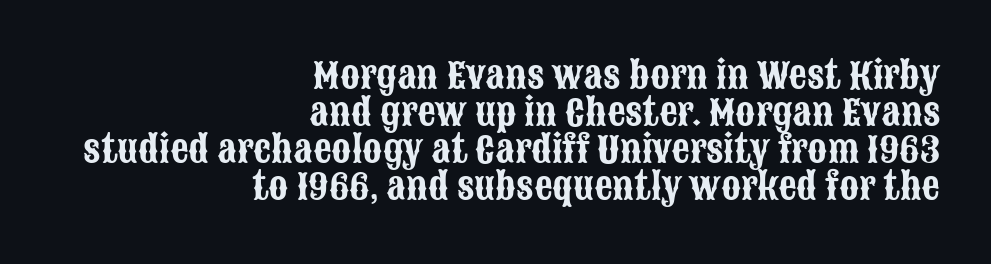
{"serif": "no", "italic": "no", "width": "condensed", "stroke_contrast": "low", "x_height": "large", "monospaced": "no", "underline": "no", "align": "right", "line_spacing": "tight", "line_spacing_ratio": 1.03, "letter_spacing": "normal", "letter_spacing_em": 0.0, "glyph_px": 36}
